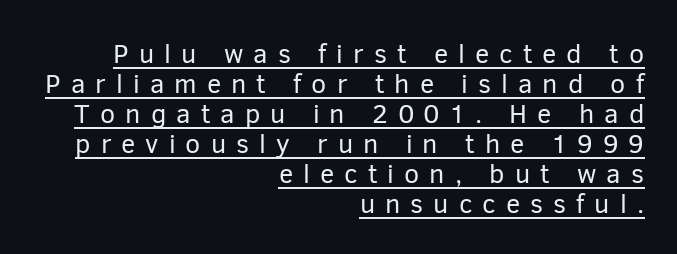
Q: Is the text bold? A: No.
Q: Is the text italic (slanted)? A: No, it is upright.
Q: Is the text underlined? A: Yes.
Q: How is the paragraph aligned? A: Right-aligned.
Q: Is the spacing between letters normal or unusually wide? A: Unusually wide.
Q: Is the spacing between lines tight, normal or loose? A: Tight.
